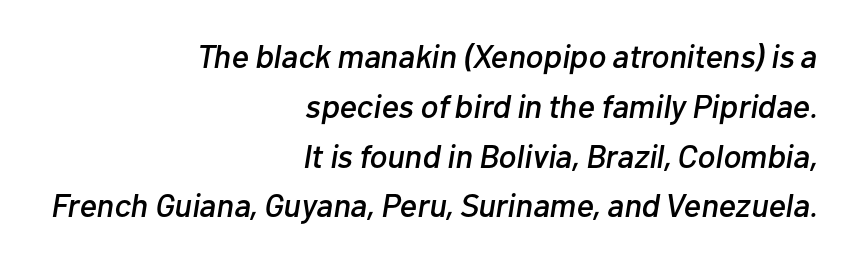
Q: Is the text italic (slanted)? A: Yes, it leans right by about 10 degrees.
Q: Is the text underlined? A: No.
Q: How is the paragraph aligned? A: Right-aligned.
Q: Is the spacing between letters normal or unusually wide? A: Normal.
Q: Is the spacing between lines tight, normal or loose? A: Normal.
Q: Width (condensed, normal, or wide)? A: Normal.
Q: Stroke contrast? A: Low.
Q: x-height? A: Medium.
Q: Monospaced? A: No.
